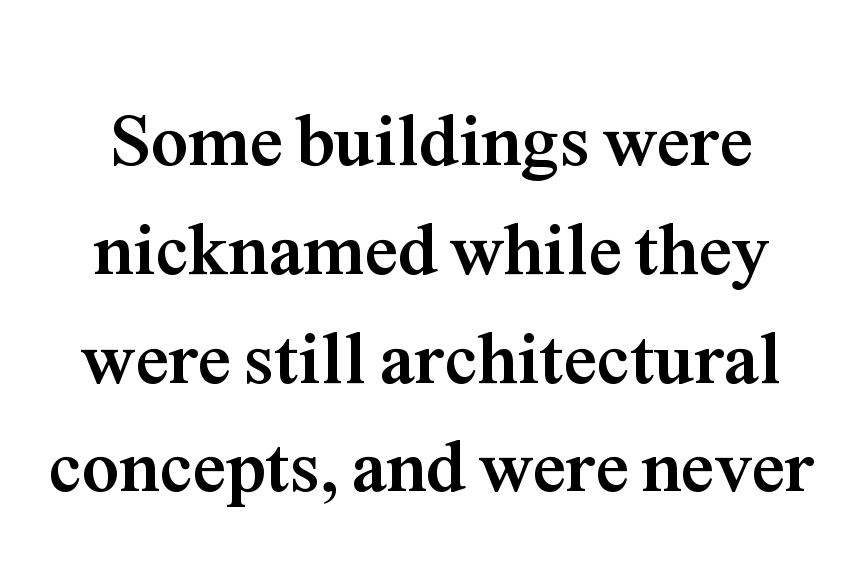
{"serif": "yes", "italic": "no", "bold": "yes", "weight": "semibold", "width": "normal", "stroke_contrast": "medium", "x_height": "medium", "monospaced": "no", "underline": "no", "line_spacing": "normal", "line_spacing_ratio": 1.47, "letter_spacing": "normal", "letter_spacing_em": 0.0, "glyph_px": 74}
